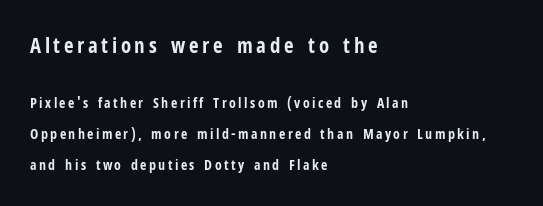
The image shows 21 px bold type, upright; set left-aligned, loose line spacing (2.21x), not underlined; the first (top) block is 1.5x larger.
